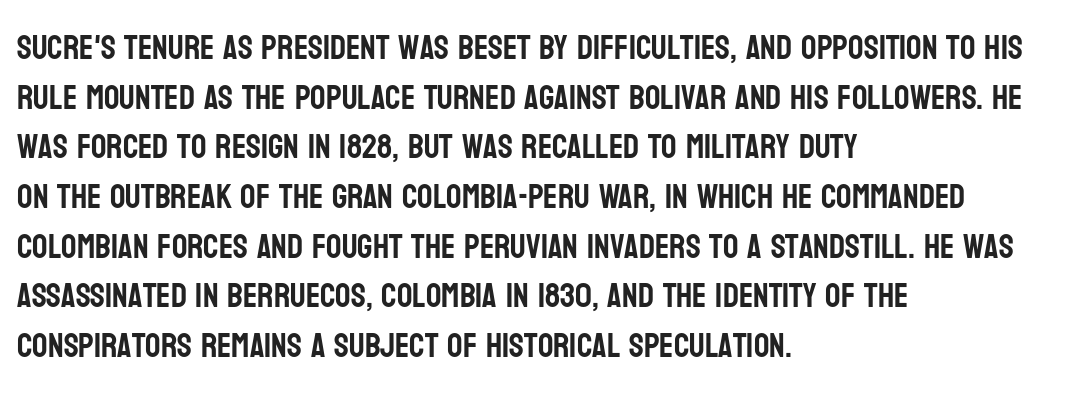
{"serif": "no", "italic": "no", "width": "condensed", "stroke_contrast": "low", "x_height": "large", "monospaced": "no", "underline": "no", "align": "left", "line_spacing": "normal", "line_spacing_ratio": 1.46, "letter_spacing": "normal", "letter_spacing_em": 0.0, "glyph_px": 34}
